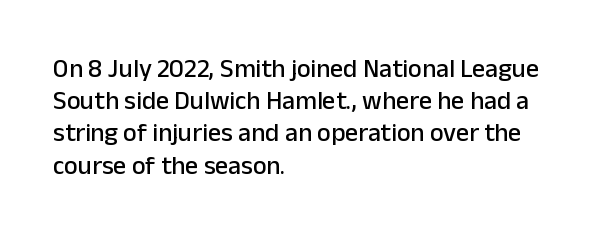
Q: Is the text italic (slanted)? A: No, it is upright.
Q: Is the text underlined? A: No.
Q: How is the paragraph aligned? A: Left-aligned.
Q: Is the spacing between letters normal or unusually wide? A: Normal.
